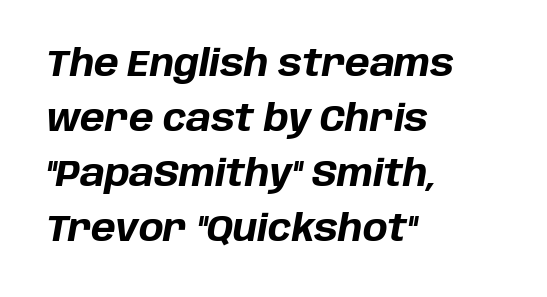
The strokes are fattened all the way to bold. Successive baselines arrive at the customary interval. Default kerning and tracking; the words read as compact shapes. Each line starts at the same left margin while the right side varies.
